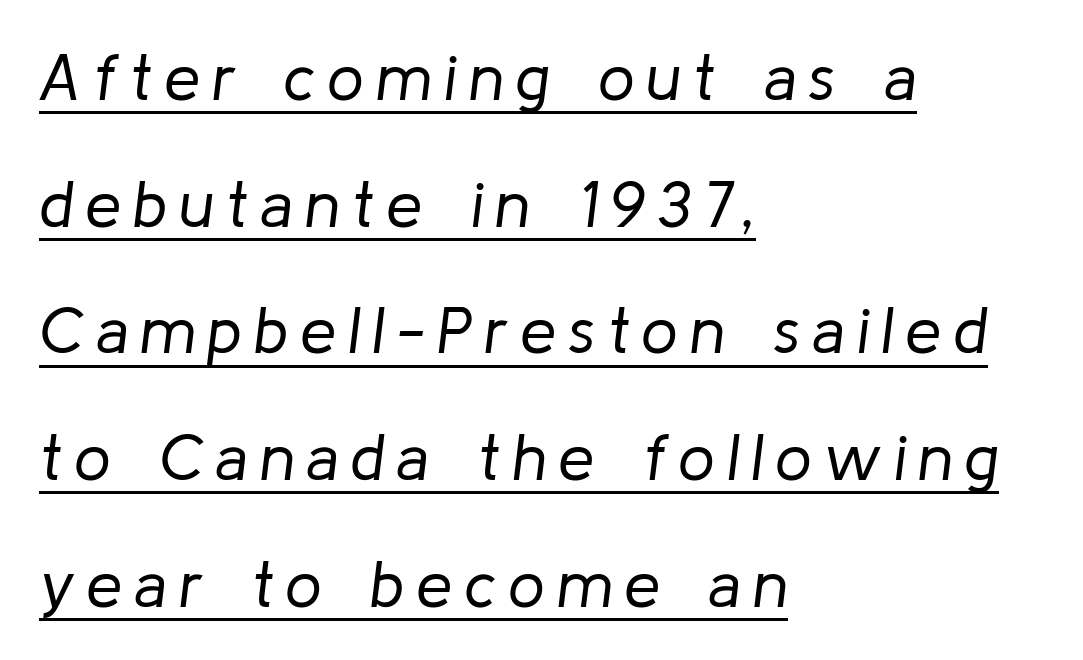
{"italic": "yes", "lean": "right", "slant_degrees": 8, "bold": "no", "weight": "regular", "width": "normal", "stroke_contrast": "low", "x_height": "medium", "monospaced": "no", "underline": "yes", "align": "left", "line_spacing": "loose", "line_spacing_ratio": 1.95, "glyph_px": 65}
